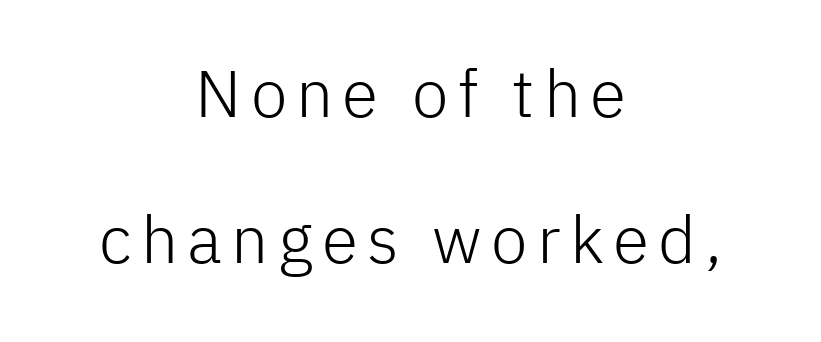
The image shows 66 px light sans-serif type, upright; set centered, loose line spacing (2.21x), not underlined; low stroke contrast and a medium x-height.
